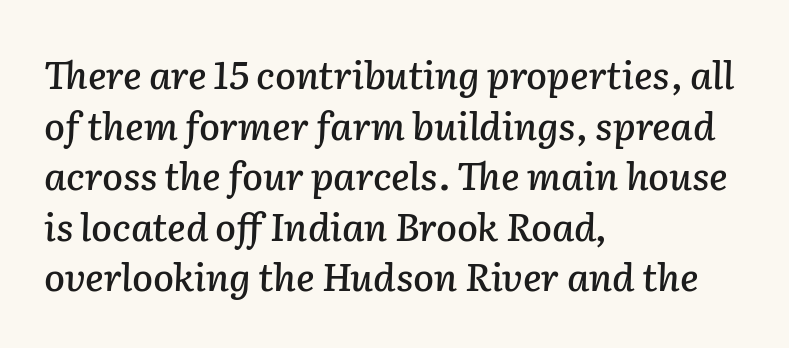
These lines keep a tight, regular rhythm from letter to letter. One-word summary of the alignment: left. Words float on clear page, feet unadorned. One glance says typical: line gaps are just what's usual.
